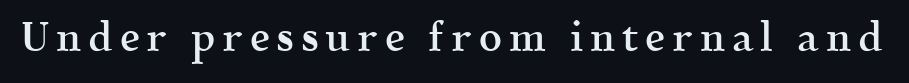
The face used here is a semibold: visibly heavier than regular, lighter than bold. Does the lettering tilt? It doesn't — this is upright. Note the varied advance widths — an 'i' is clearly narrower than an 'm'. Just letters on the line, the space beneath them empty. The letters carry serifs — small finishing strokes at the ends of their stems.
